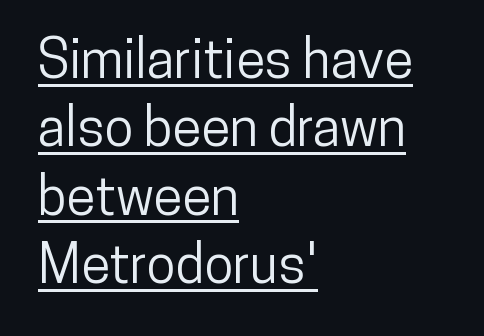
{"serif": "no", "italic": "no", "width": "condensed", "stroke_contrast": "low", "x_height": "medium", "monospaced": "no", "underline": "yes", "align": "left", "line_spacing": "normal", "line_spacing_ratio": 1.29, "letter_spacing": "normal", "letter_spacing_em": 0.0, "glyph_px": 53}
